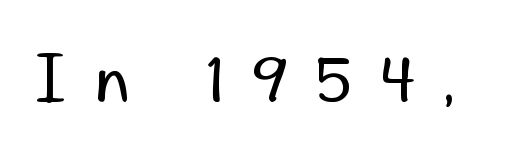
The image shows 63 px regular-weight sans-serif type, upright; set unusually wide letter spacing (+0.47 em), not underlined; low stroke contrast and a small x-height.
